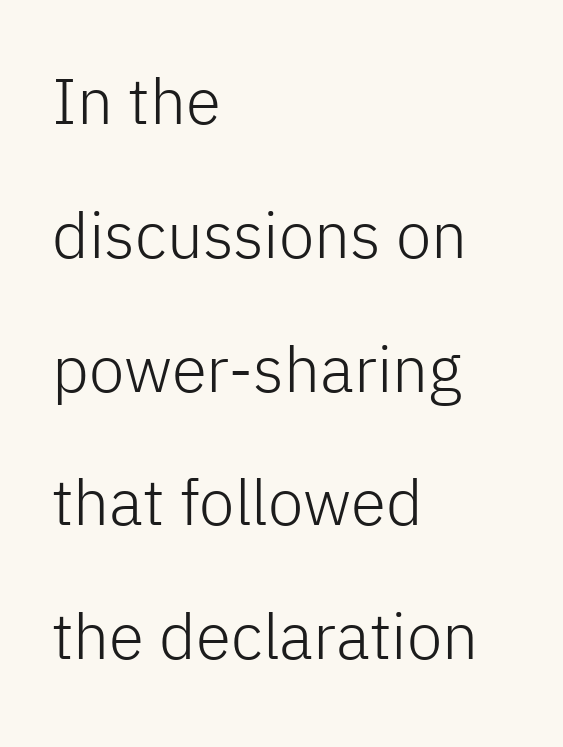
{"serif": "no", "italic": "no", "bold": "no", "weight": "light", "width": "normal", "stroke_contrast": "low", "x_height": "medium", "monospaced": "no", "underline": "no", "align": "left", "line_spacing": "loose", "line_spacing_ratio": 2.09, "letter_spacing": "normal", "letter_spacing_em": 0.0, "glyph_px": 64}
